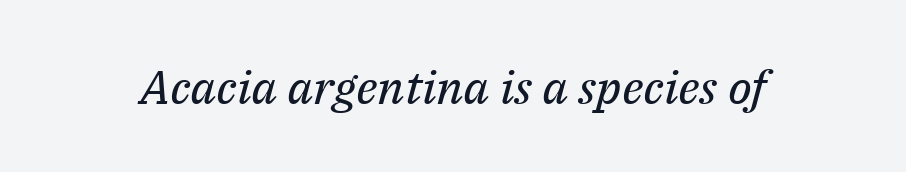
Q: Is the text bold? A: No.
Q: Is the text italic (slanted)? A: Yes, it leans right by about 14 degrees.
Q: Is the typeface a serif or a sans-serif typeface? A: Serif.
Q: Is the text underlined? A: No.
Q: Is the spacing between letters normal or unusually wide? A: Normal.
Q: Width (condensed, normal, or wide)? A: Normal.
Q: Stroke contrast? A: Medium.
Q: x-height? A: Medium.
Q: Monospaced? A: No.
